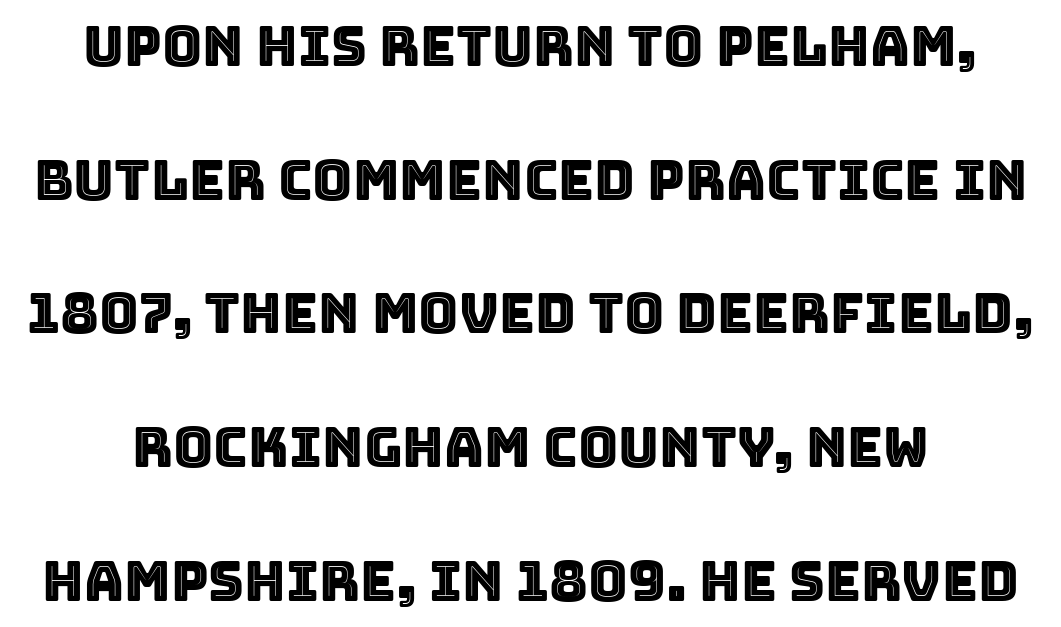
{"italic": "no", "width": "normal", "x_height": "large", "monospaced": "no", "underline": "no", "line_spacing": "loose", "line_spacing_ratio": 2.43, "letter_spacing": "normal", "letter_spacing_em": 0.0, "glyph_px": 55}
